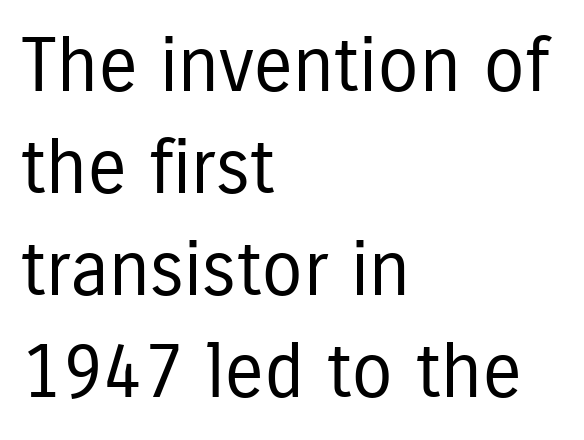
{"serif": "no", "italic": "no", "bold": "no", "weight": "regular", "width": "condensed", "stroke_contrast": "low", "x_height": "medium", "monospaced": "no", "underline": "no", "align": "left", "line_spacing": "normal", "line_spacing_ratio": 1.36, "letter_spacing": "normal", "letter_spacing_em": 0.0, "glyph_px": 75}
